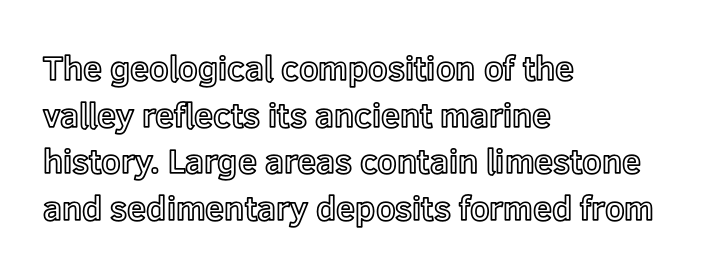
Left-aligned paragraph, ragged on the right. The letters stand straight up with perfectly vertical stems. A typesetter would call this leading conventional body-copy spacing. Proportional: the letters do not fall into vertical columns. The horizontal fit of the characters is conventional and even. Glance below the letters and you will spot only blank space.
